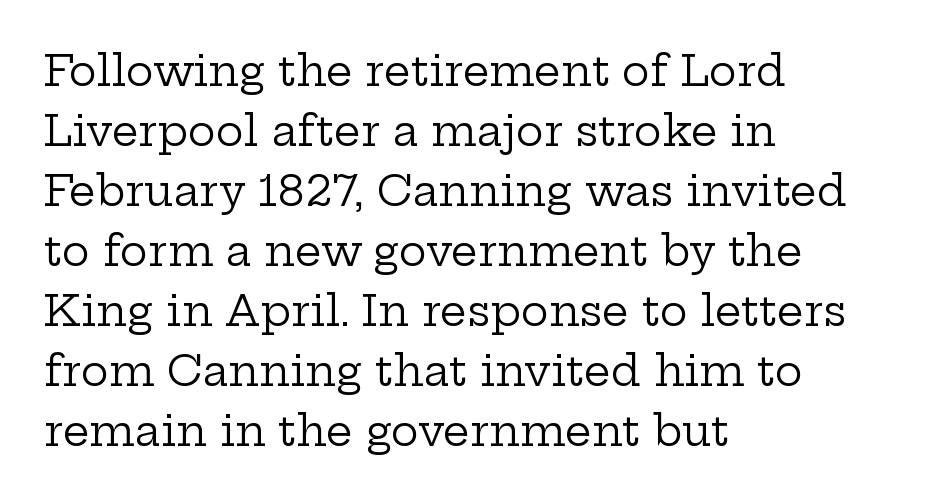
Q: Is the text bold? A: No.
Q: Is the text italic (slanted)? A: No, it is upright.
Q: Is the typeface a serif or a sans-serif typeface? A: Serif.
Q: Is the text underlined? A: No.
Q: How is the paragraph aligned? A: Left-aligned.
Q: Is the spacing between letters normal or unusually wide? A: Normal.
Q: Is the spacing between lines tight, normal or loose? A: Normal.
Q: Width (condensed, normal, or wide)? A: Wide.
Q: Stroke contrast? A: Low.
Q: x-height? A: Medium.
Q: Monospaced? A: No.
